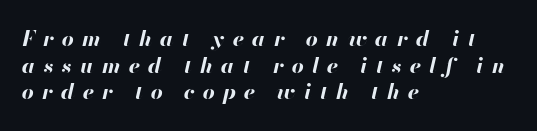
The image shows 21 px bold type, italic (leaning right); set left-aligned, normal line spacing (1.27x), unusually wide letter spacing (+0.39 em), not underlined.
